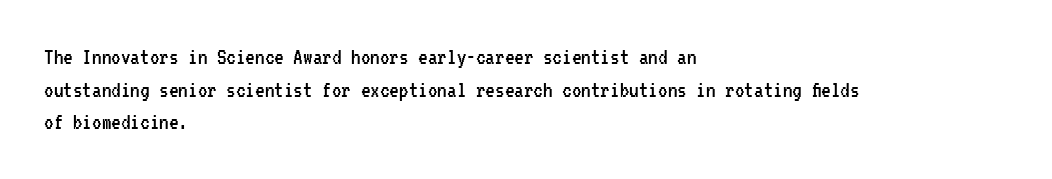
{"italic": "no", "bold": "no", "underline": "no", "align": "left", "line_spacing": "normal", "line_spacing_ratio": 1.36, "letter_spacing": "normal", "letter_spacing_em": 0.0, "glyph_px": 24}
